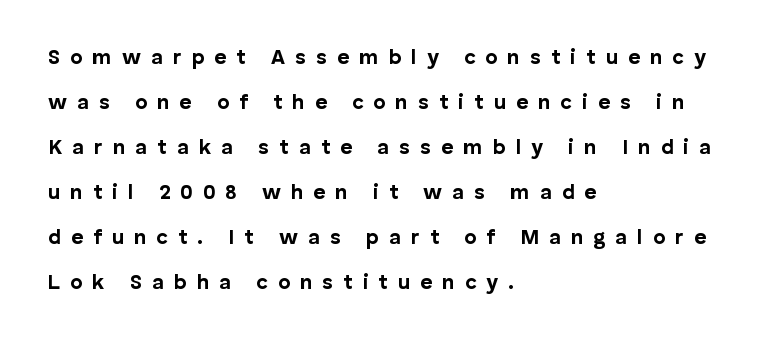
{"italic": "no", "bold": "yes", "underline": "no", "align": "left", "line_spacing": "loose", "line_spacing_ratio": 2.14, "letter_spacing": "wide", "letter_spacing_em": 0.47, "glyph_px": 21}
